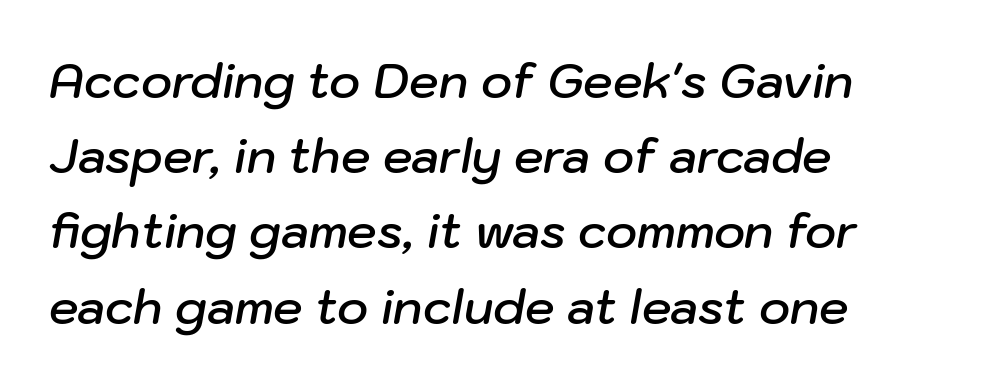
{"italic": "yes", "lean": "right", "slant_degrees": 10, "bold": "semi", "weight": "semibold", "width": "normal", "stroke_contrast": "low", "x_height": "medium", "monospaced": "no", "underline": "no", "align": "left", "line_spacing": "normal", "line_spacing_ratio": 1.6, "letter_spacing": "normal", "letter_spacing_em": 0.0, "glyph_px": 47}
